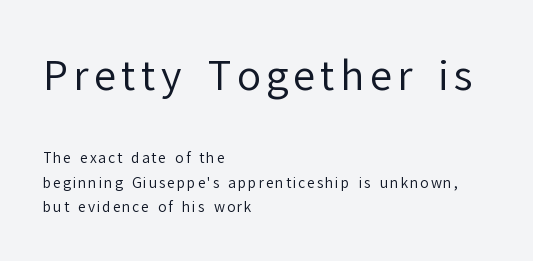
{"serif": "no", "italic": "no", "bold": "no", "weight": "regular", "width": "normal", "stroke_contrast": "low", "x_height": "medium", "monospaced": "no", "underline": "no", "align": "left", "line_spacing_ratio": 1.77, "larger_block": "first", "size_ratio": 2.86, "glyph_px": 40}
